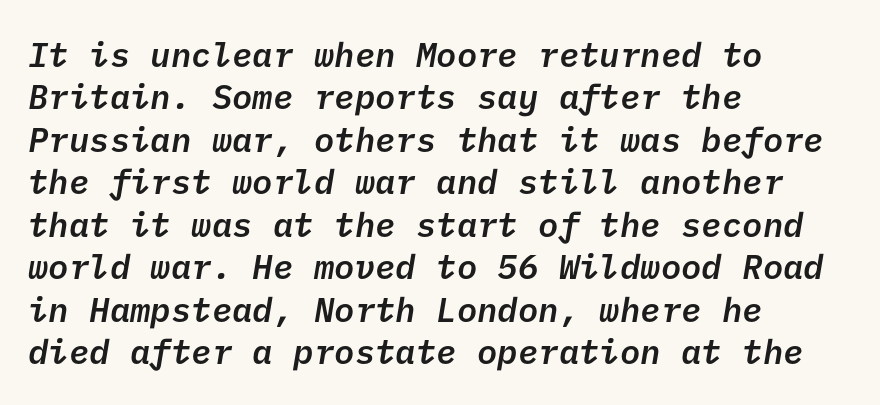
The face used here is a sans, in the tradition of grotesques and geometrics. Interline gaps are of average width in this sample. No word sits above an underline. Horizontally, the lines are justified to the leading edge only.
